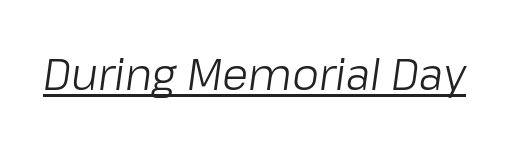
{"italic": "yes", "lean": "right", "slant_degrees": 8, "bold": "no", "weight": "light", "width": "normal", "stroke_contrast": "low", "x_height": "medium", "monospaced": "no", "underline": "yes", "letter_spacing": "normal", "letter_spacing_em": 0.0, "glyph_px": 43}
